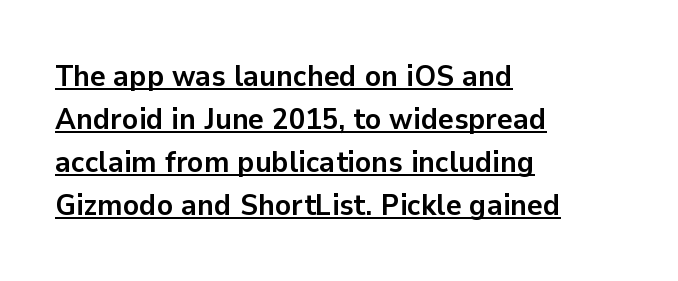
The image shows 30 px semibold sans-serif type, upright; set left-aligned, normal line spacing (1.43x), normal letter spacing, underlined; low stroke contrast and a medium x-height.
